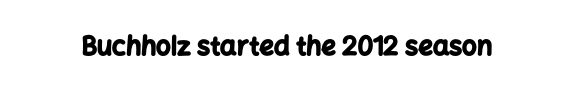
Q: Is the text bold? A: Yes.
Q: Is the text italic (slanted)? A: No, it is upright.
Q: Is the text underlined? A: No.
Q: Is the spacing between letters normal or unusually wide? A: Normal.
